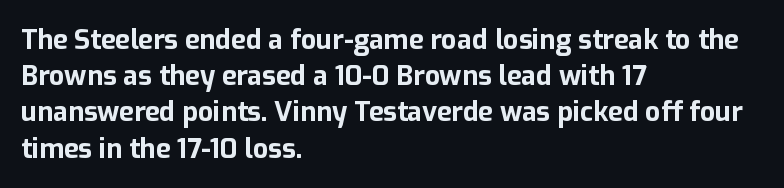
{"italic": "no", "bold": "yes", "underline": "no", "align": "left", "line_spacing": "normal", "line_spacing_ratio": 1.34, "letter_spacing": "normal", "letter_spacing_em": 0.0, "glyph_px": 27}
